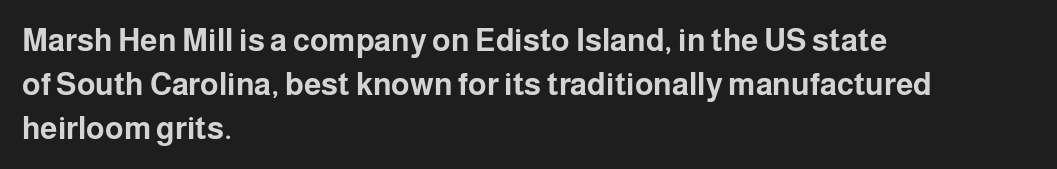
It's the straight-up-and-down kind of type. Character widths vary here, with narrow letters taking less room than wide ones. Type style note: lacks serifs. Summary of vertical rhythm: regular, with standard interline spacing. The letterforms sit shoulder to shoulder at normal distance.
